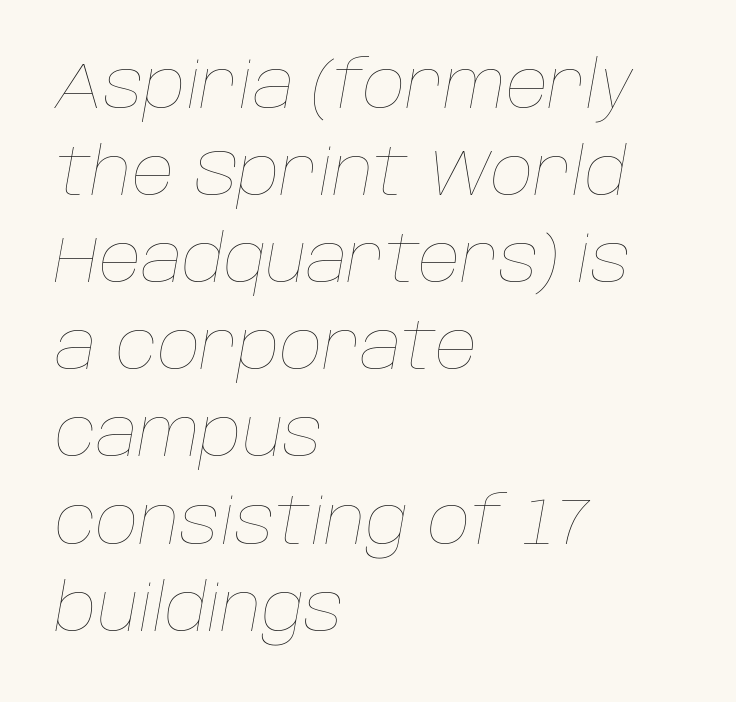
The weight tops out at a normal text grade. In terms of leading, this rendering sits right in the middle. The letters advance in unequal steps, a hallmark of proportional type. Words appear dense and cohesive because spacing is normal.
